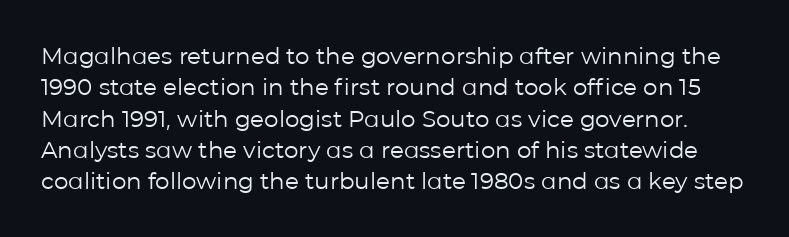
{"italic": "no", "bold": "no", "underline": "no", "line_spacing": "normal", "line_spacing_ratio": 1.36, "letter_spacing": "normal", "letter_spacing_em": 0.0, "glyph_px": 23}
